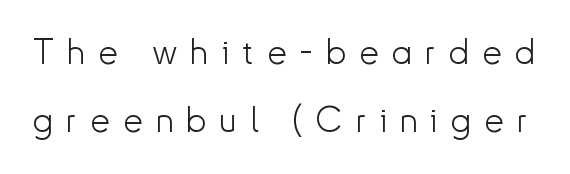
{"serif": "no", "italic": "no", "bold": "no", "weight": "light", "width": "normal", "stroke_contrast": "low", "x_height": "small", "monospaced": "no", "underline": "no", "line_spacing": "loose", "line_spacing_ratio": 1.95, "letter_spacing": "wide", "letter_spacing_em": 0.38, "glyph_px": 35}
